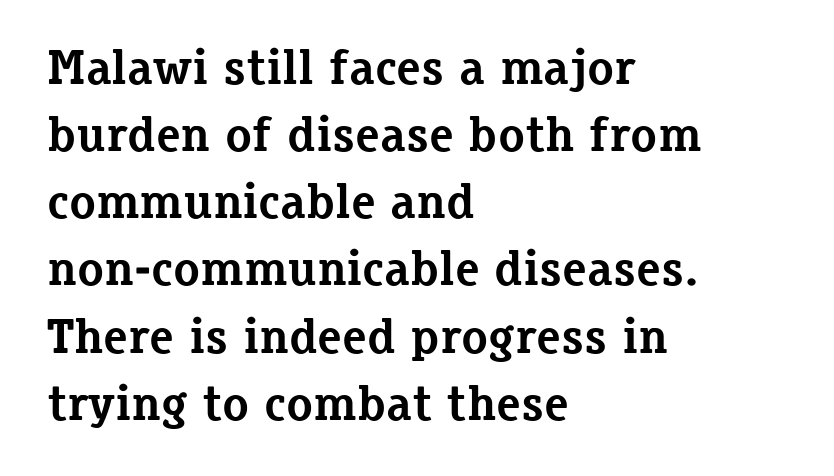
Characters follow at the spacing the type designer built in. Leading: standard. Posture: upright roman. The rendering uses natural spacing where letterforms have individual widths.
